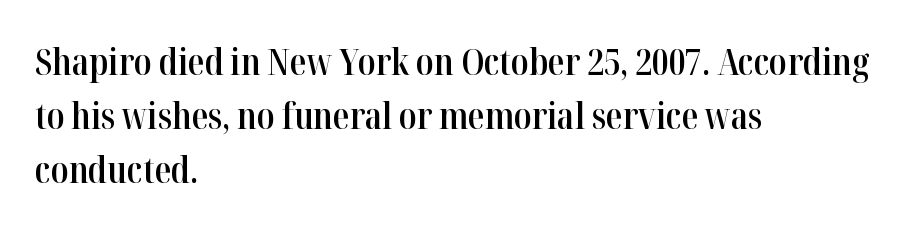
The image shows 37 px semibold, condensed serif type, upright; set left-aligned, normal line spacing (1.46x), normal letter spacing, not underlined; high stroke contrast and a medium x-height.
